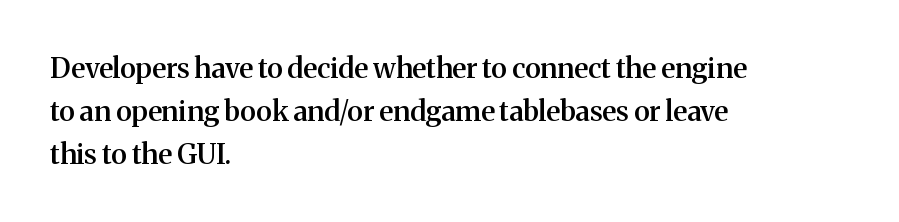
Q: Is the text bold? A: Semi-bold.
Q: Is the text italic (slanted)? A: No, it is upright.
Q: Is the typeface a serif or a sans-serif typeface? A: Serif.
Q: Is the text underlined? A: No.
Q: How is the paragraph aligned? A: Left-aligned.
Q: Is the spacing between letters normal or unusually wide? A: Normal.
Q: Is the spacing between lines tight, normal or loose? A: Normal.
Q: Width (condensed, normal, or wide)? A: Normal.
Q: Stroke contrast? A: Medium.
Q: x-height? A: Medium.
Q: Monospaced? A: No.
